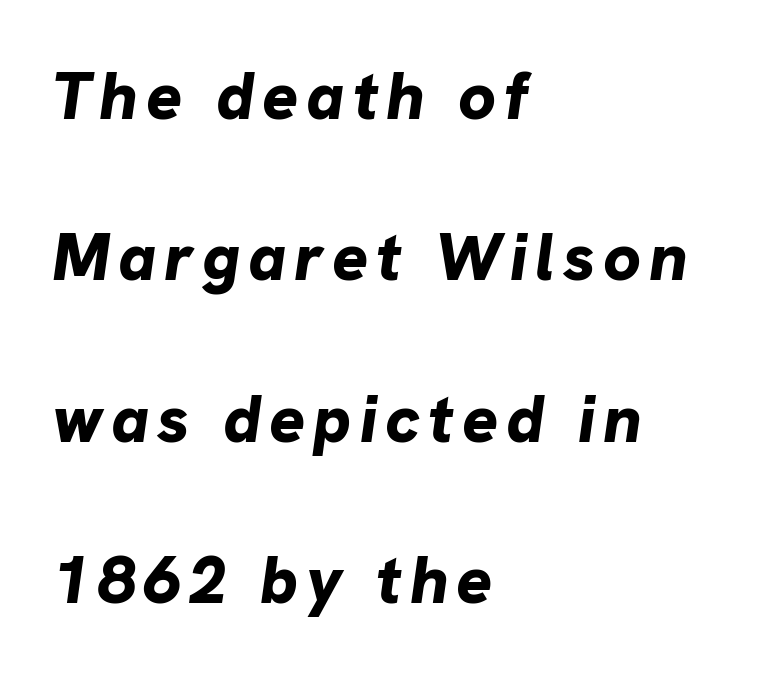
How heavy is the stroke? Heavy — this is a bold. Line spacing here is loose. Think of a printed novel: that variable character pitch is what you see here. The lines are quadded left. Unmarked baselines from the first word to the last.
